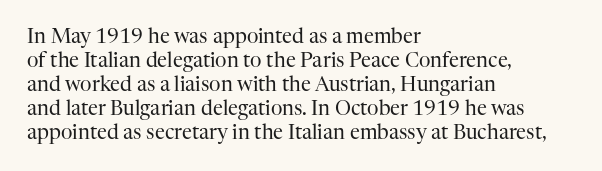
Q: Is the text bold? A: No.
Q: Is the text italic (slanted)? A: No, it is upright.
Q: Is the text underlined? A: No.
Q: How is the paragraph aligned? A: Left-aligned.
Q: Is the spacing between letters normal or unusually wide? A: Normal.
